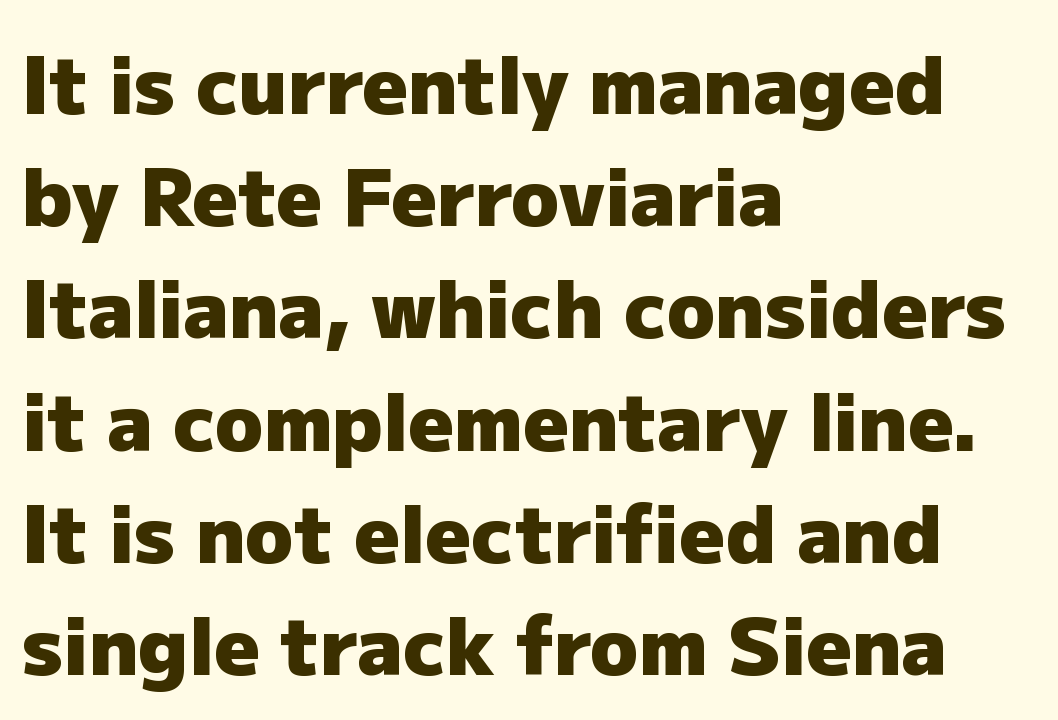
The image shows 79 px heavy sans-serif type, upright; set left-aligned, normal line spacing (1.42x), normal letter spacing, not underlined; low stroke contrast and a medium x-height.
